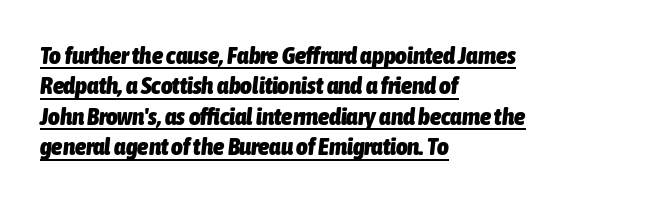
The image shows 25 px bold type, italic (leaning right); set left-aligned, line spacing 1.22x, normal letter spacing, underlined.
